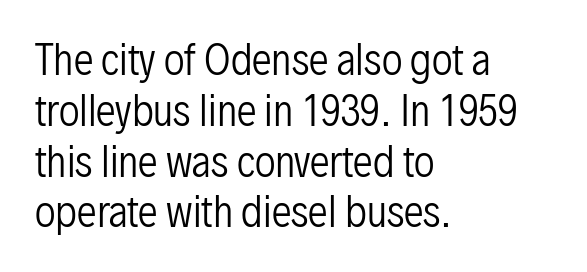
{"serif": "no", "italic": "no", "bold": "no", "weight": "regular", "width": "condensed", "stroke_contrast": "low", "x_height": "medium", "monospaced": "no", "underline": "no", "align": "left", "line_spacing": "normal", "line_spacing_ratio": 1.27, "letter_spacing": "normal", "letter_spacing_em": 0.0, "glyph_px": 40}
